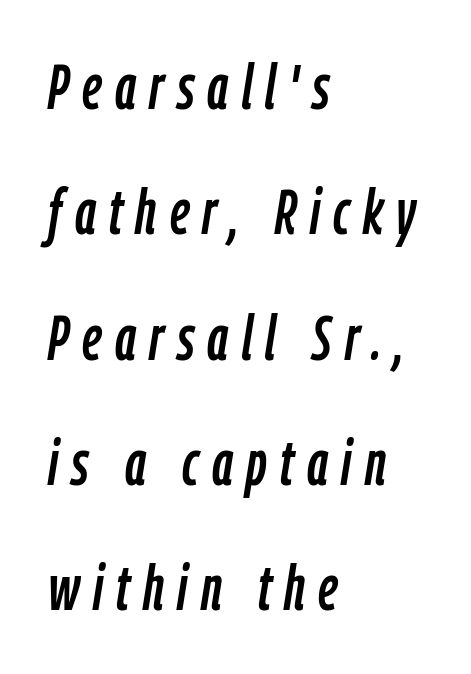
Q: Is the text italic (slanted)? A: Yes, it leans right by about 9 degrees.
Q: Is the text underlined? A: No.
Q: How is the paragraph aligned? A: Left-aligned.
Q: Is the spacing between letters normal or unusually wide? A: Unusually wide.
Q: Is the spacing between lines tight, normal or loose? A: Loose.
Q: Width (condensed, normal, or wide)? A: Condensed.
Q: Stroke contrast? A: Low.
Q: x-height? A: Medium.
Q: Monospaced? A: No.
